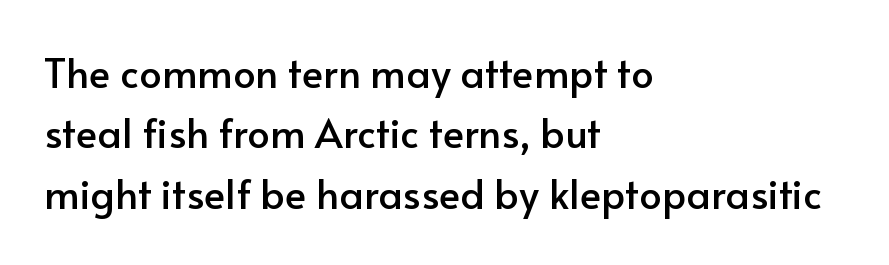
{"serif": "no", "italic": "no", "width": "normal", "stroke_contrast": "low", "x_height": "small", "monospaced": "no", "underline": "no", "align": "left", "line_spacing": "normal", "line_spacing_ratio": 1.51, "letter_spacing": "normal", "letter_spacing_em": 0.0, "glyph_px": 40}
